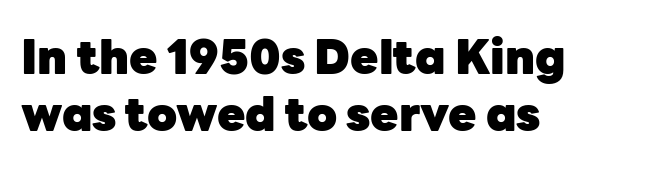
Q: Is the text bold? A: Yes.
Q: Is the text italic (slanted)? A: No, it is upright.
Q: Is the typeface a serif or a sans-serif typeface? A: Sans-serif.
Q: Is the text underlined? A: No.
Q: How is the paragraph aligned? A: Left-aligned.
Q: Is the spacing between letters normal or unusually wide? A: Normal.
Q: Width (condensed, normal, or wide)? A: Normal.
Q: Stroke contrast? A: Low.
Q: x-height? A: Medium.
Q: Monospaced? A: No.
